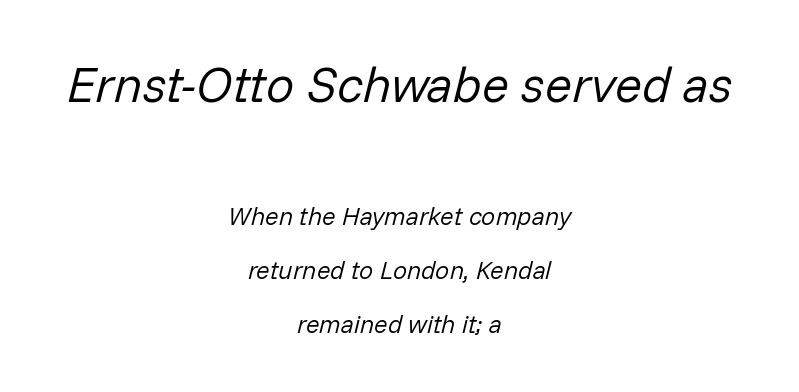
The image shows 50 px regular-weight type, italic (leaning right); set centered, loose line spacing (2.16x), normal letter spacing, not underlined; the first (top) block is 2.0x larger; low stroke contrast and a medium x-height.
